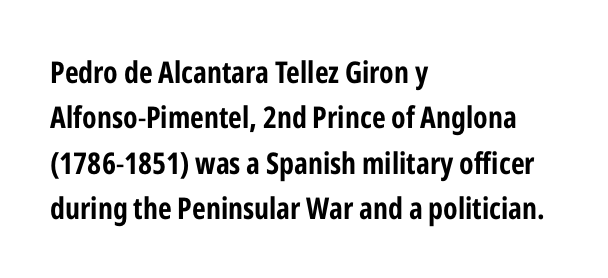
Q: Is the text italic (slanted)? A: No, it is upright.
Q: Is the typeface a serif or a sans-serif typeface? A: Sans-serif.
Q: Is the text underlined? A: No.
Q: How is the paragraph aligned? A: Left-aligned.
Q: Is the spacing between letters normal or unusually wide? A: Normal.
Q: Is the spacing between lines tight, normal or loose? A: Normal.
Q: Width (condensed, normal, or wide)? A: Condensed.
Q: Stroke contrast? A: Low.
Q: x-height? A: Medium.
Q: Monospaced? A: No.
